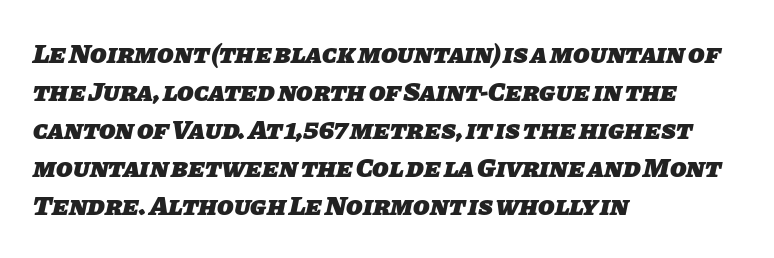
{"bold": "yes", "underline": "no", "align": "left", "line_spacing": "normal", "line_spacing_ratio": 1.41, "letter_spacing": "normal", "letter_spacing_em": 0.0, "glyph_px": 27}
